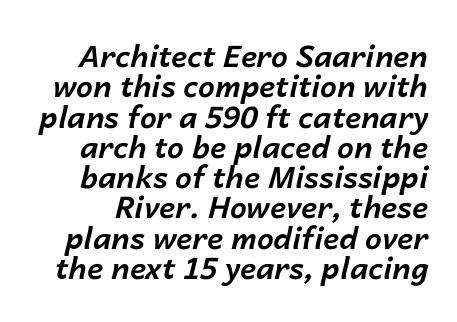
Q: Is the text bold? A: Yes.
Q: Is the text italic (slanted)? A: Yes, it leans right by about 14 degrees.
Q: Is the text underlined? A: No.
Q: Is the spacing between letters normal or unusually wide? A: Normal.
Q: Is the spacing between lines tight, normal or loose? A: Tight.
Q: Width (condensed, normal, or wide)? A: Normal.
Q: Stroke contrast? A: Low.
Q: x-height? A: Medium.
Q: Monospaced? A: No.
